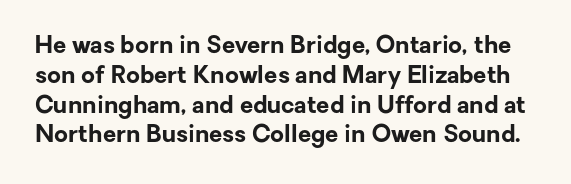
Is the letter spacing exaggerated? No — it looks like the ordinary default. Each glyph is drawn with heavy, bold strokes. The gap between lines stays unmarked. Italic? Not at all — the glyphs are vertical.
